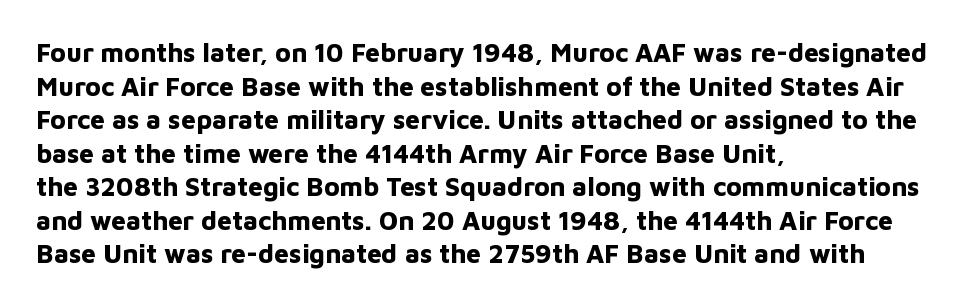
Q: Is the text bold? A: Yes.
Q: Is the text italic (slanted)? A: No, it is upright.
Q: Is the text underlined? A: No.
Q: How is the paragraph aligned? A: Left-aligned.
Q: Is the spacing between letters normal or unusually wide? A: Normal.
Q: Is the spacing between lines tight, normal or loose? A: Normal.
